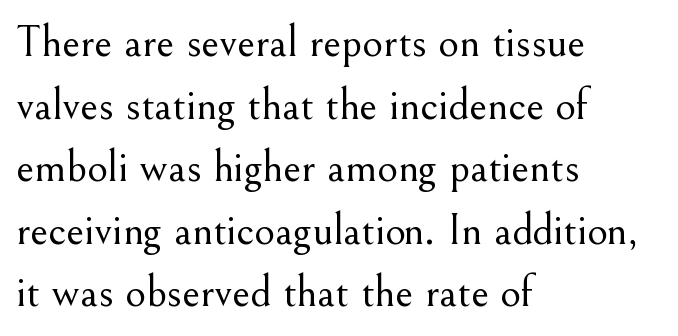
The image shows 45 px light serif type, upright; set left-aligned, normal line spacing (1.39x), normal letter spacing, not underlined; medium stroke contrast and a small x-height.
